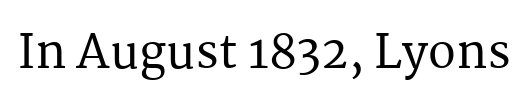
{"serif": "yes", "italic": "no", "width": "normal", "stroke_contrast": "medium", "x_height": "medium", "monospaced": "no", "underline": "no", "letter_spacing": "normal", "letter_spacing_em": 0.0, "glyph_px": 46}
